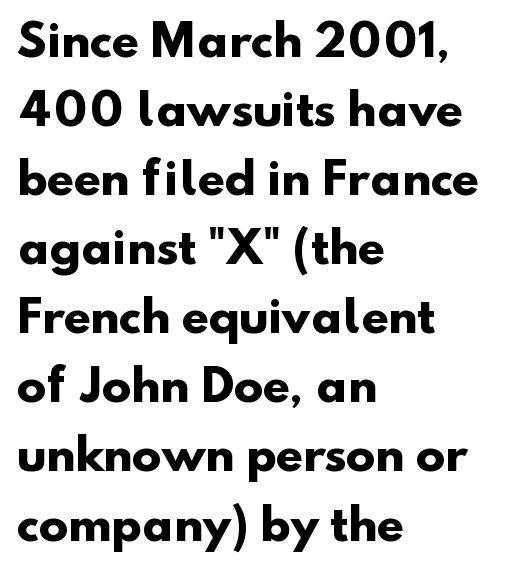
Q: Is the text bold? A: Yes.
Q: Is the typeface a serif or a sans-serif typeface? A: Sans-serif.
Q: Is the text underlined? A: No.
Q: How is the paragraph aligned? A: Left-aligned.
Q: Is the spacing between letters normal or unusually wide? A: Normal.
Q: Is the spacing between lines tight, normal or loose? A: Normal.
Q: Width (condensed, normal, or wide)? A: Normal.
Q: Stroke contrast? A: Low.
Q: x-height? A: Small.
Q: Monospaced? A: No.
